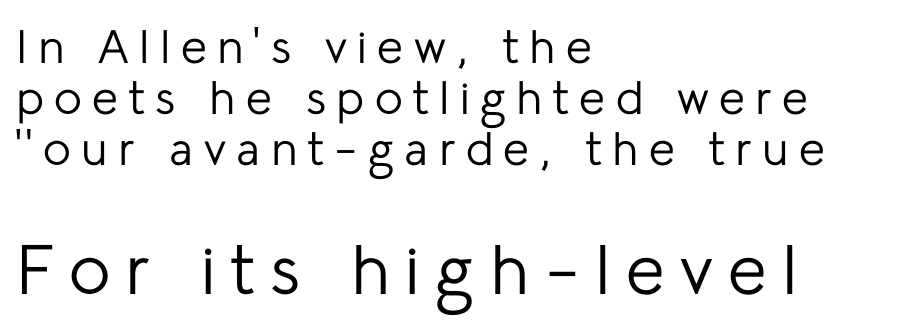
The image shows 70 px regular-weight sans-serif type, upright; set left-aligned, tight line spacing (1.08x), unusually wide letter spacing (+0.22 em), not underlined; the second (bottom) block is 1.49x larger; low stroke contrast and a medium x-height.
